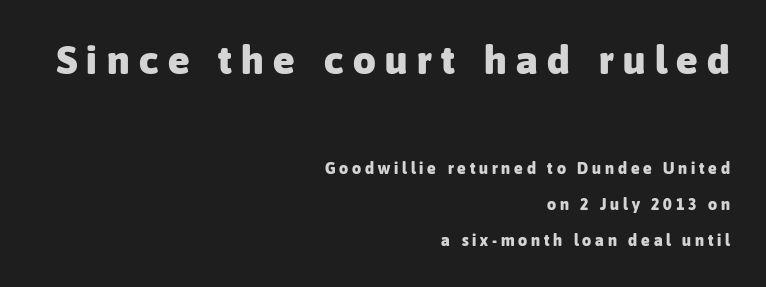
The image shows 40 px heavy sans-serif type, upright; set right-aligned, loose line spacing (2.27x), unusually wide letter spacing (+0.24 em), not underlined; the first (top) block is 2.5x larger; low stroke contrast and a medium x-height.
